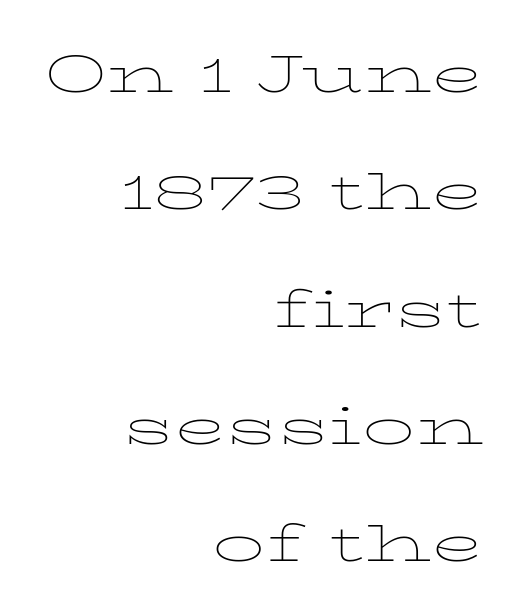
{"italic": "no", "bold": "no", "weight": "thin", "width": "wide", "stroke_contrast": "low", "x_height": "medium", "monospaced": "no", "underline": "no", "align": "right", "line_spacing": "normal", "line_spacing_ratio": 1.7, "letter_spacing": "normal", "letter_spacing_em": 0.0, "glyph_px": 69}
